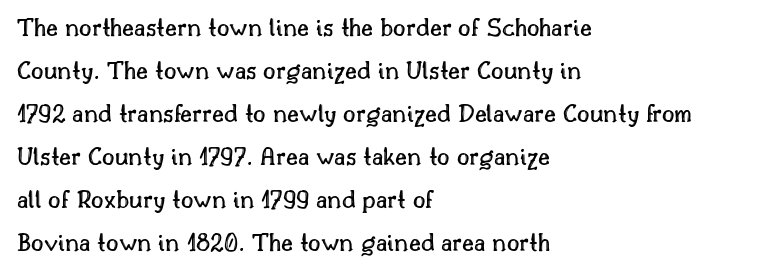
Q: Is the text italic (slanted)? A: No, it is upright.
Q: Is the text underlined? A: No.
Q: How is the paragraph aligned? A: Left-aligned.
Q: Is the spacing between letters normal or unusually wide? A: Normal.
Q: Is the spacing between lines tight, normal or loose? A: Normal.
